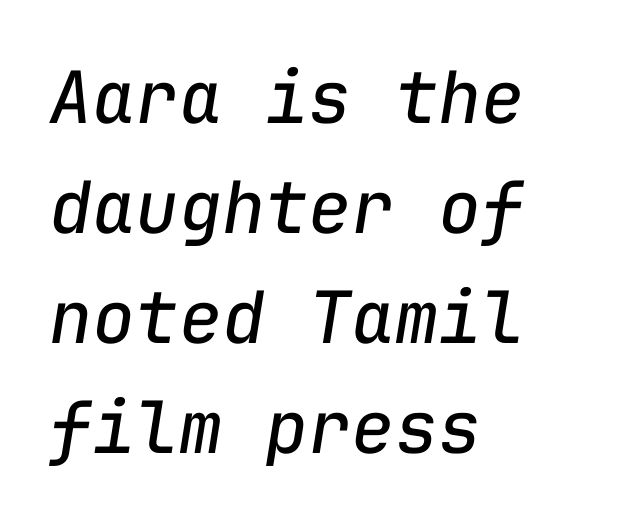
The line-height multiplier appears to be the usual default. Descender tails drop into unmarked territory. The face looks like a standard text weight, possibly lighter. There is no visible air inserted between adjacent glyphs.
